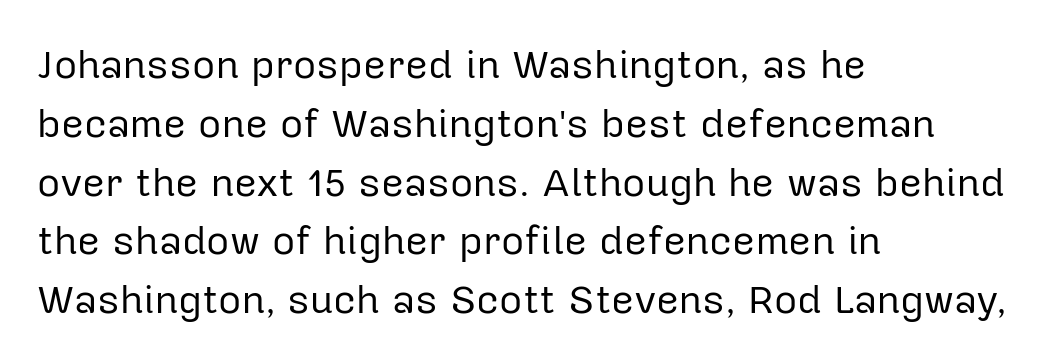
{"serif": "no", "italic": "no", "bold": "no", "weight": "regular", "width": "normal", "stroke_contrast": "low", "x_height": "medium", "monospaced": "no", "underline": "no", "align": "left", "line_spacing": "normal", "line_spacing_ratio": 1.47, "letter_spacing": "normal", "letter_spacing_em": 0.0, "glyph_px": 40}
